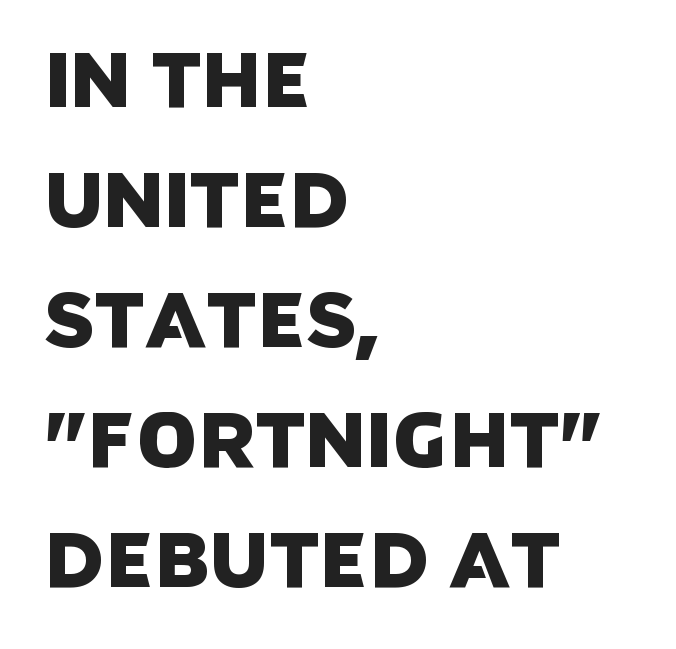
The image shows 77 px sans-serif type; set left-aligned, normal line spacing (1.56x), normal letter spacing, not underlined; low stroke contrast and a large x-height.
